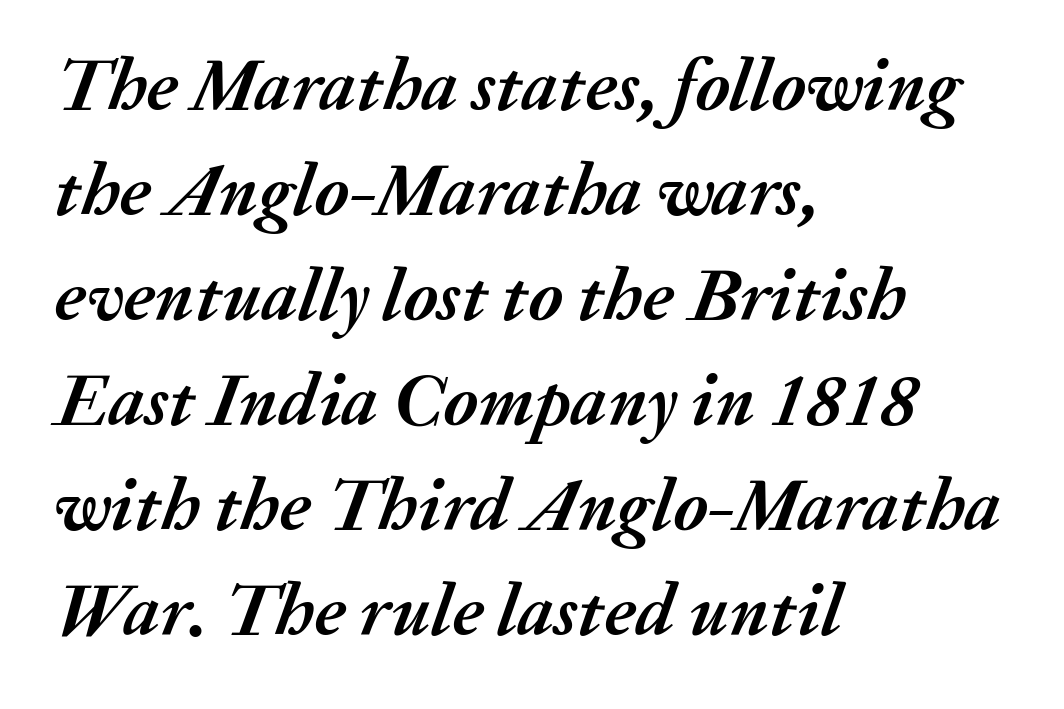
Q: Is the text bold? A: Yes.
Q: Is the text italic (slanted)? A: Yes, it leans right by about 20 degrees.
Q: Is the text underlined? A: No.
Q: How is the paragraph aligned? A: Left-aligned.
Q: Is the spacing between letters normal or unusually wide? A: Normal.
Q: Is the spacing between lines tight, normal or loose? A: Normal.
Q: Width (condensed, normal, or wide)? A: Normal.
Q: Stroke contrast? A: Medium.
Q: x-height? A: Medium.
Q: Monospaced? A: No.
